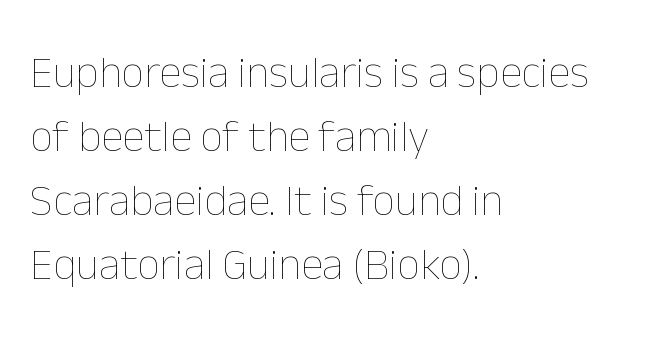
Horizontally, the lines are justified to the leading edge only. Does extra space separate the letters? No, they use regular spacing. Proportional: the letters do not fall into vertical columns. Lines of text with bare space underneath. The cut favours lightness, reaching ordinary text weight at its darkest. How would I describe the line gaps? Plain and ordinary.
